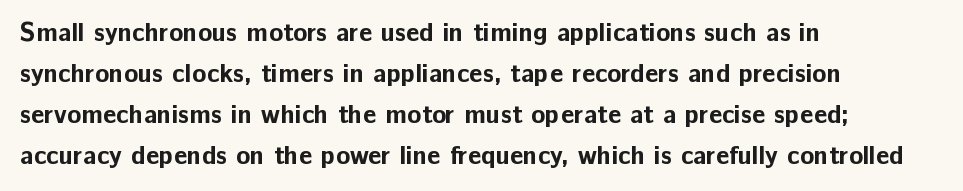
Standard letterfit; no display-style spreading of the glyphs. Compared with typical paragraphs, the rows here are spaced about the same. A bare baseline throughout the passage. Every stem runs plumb, perpendicular to the baseline. The typesetter chose a ragged-right arrangement here. The font is running at its bold setting.
